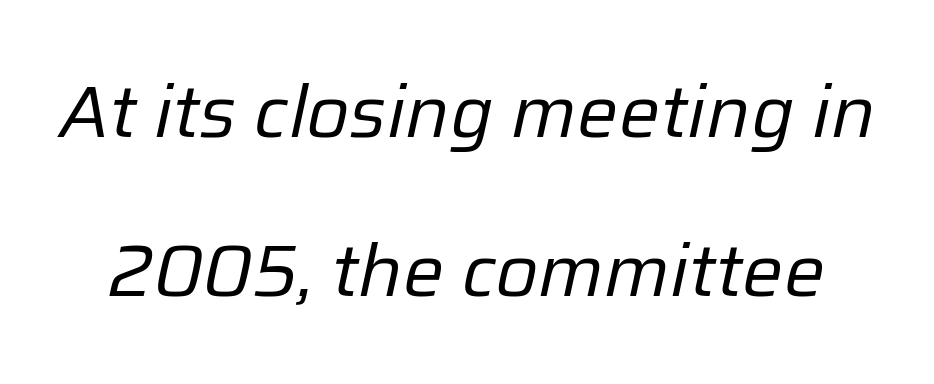
Between one letter and the next there's only the usual sliver of space. Looking at the ascenders, they clearly lean. Varying glyph widths throughout — classic text-font behaviour. The cut favours lightness, reaching ordinary text weight at its darkest. Any mark beneath the type? The region is blank.
